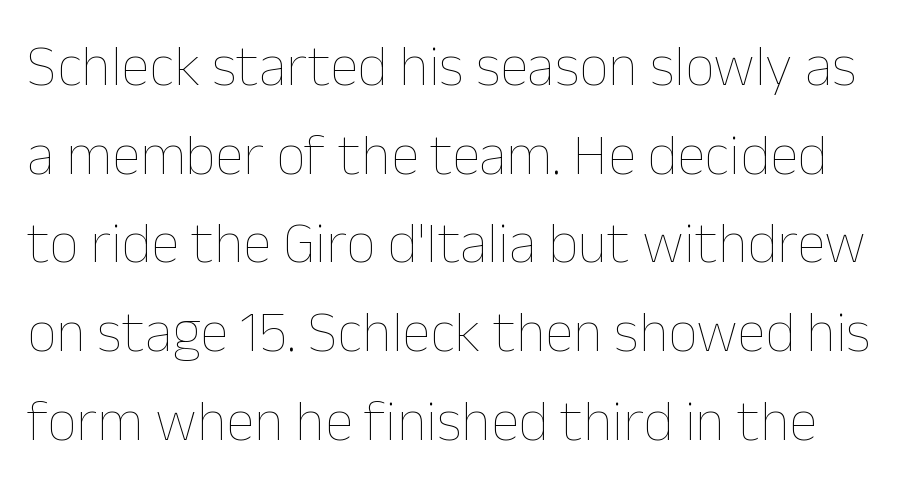
Q: Is the text bold? A: No.
Q: Is the text italic (slanted)? A: No, it is upright.
Q: Is the text underlined? A: No.
Q: Is the spacing between letters normal or unusually wide? A: Normal.
Q: Is the spacing between lines tight, normal or loose? A: Normal.
Q: Width (condensed, normal, or wide)? A: Normal.
Q: Stroke contrast? A: Low.
Q: x-height? A: Medium.
Q: Monospaced? A: No.
